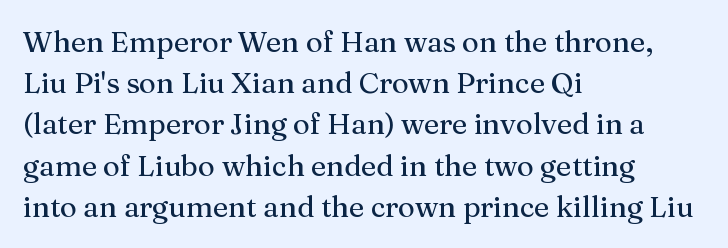
Q: Is the text italic (slanted)? A: No, it is upright.
Q: Is the typeface a serif or a sans-serif typeface? A: Serif.
Q: Is the text underlined? A: No.
Q: How is the paragraph aligned? A: Left-aligned.
Q: Is the spacing between letters normal or unusually wide? A: Normal.
Q: Is the spacing between lines tight, normal or loose? A: Normal.
Q: Width (condensed, normal, or wide)? A: Normal.
Q: Stroke contrast? A: Medium.
Q: x-height? A: Medium.
Q: Monospaced? A: No.
